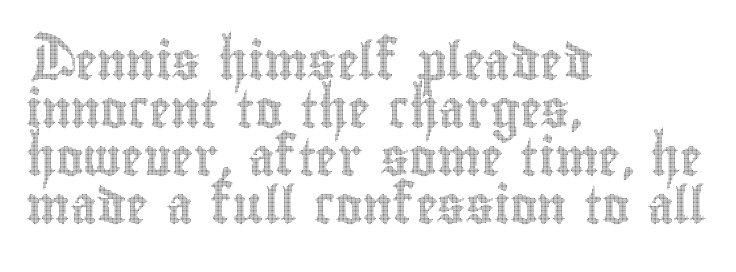
Honestly, the letter spacing is just normal — you wouldn't notice it. The typesetter chose a ragged-right arrangement here. These lines were composed using upright roman letters. Has an underline been added? It has not. This block has exactly the height ordinary leading produces. Do the characters align in a grid? No, the font is proportional.
